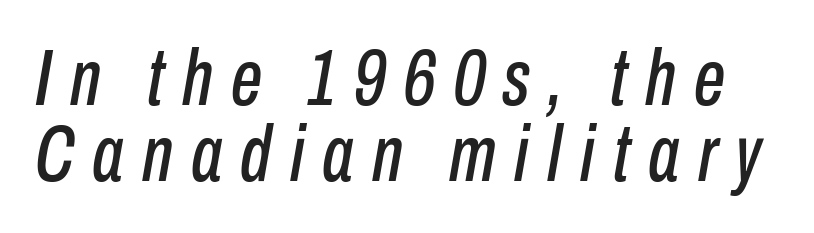
Q: Is the text italic (slanted)? A: Yes, it leans right by about 10 degrees.
Q: Is the text underlined? A: No.
Q: Is the spacing between letters normal or unusually wide? A: Unusually wide.
Q: Is the spacing between lines tight, normal or loose? A: Tight.
Q: Width (condensed, normal, or wide)? A: Condensed.
Q: Stroke contrast? A: Low.
Q: x-height? A: Medium.
Q: Monospaced? A: No.
